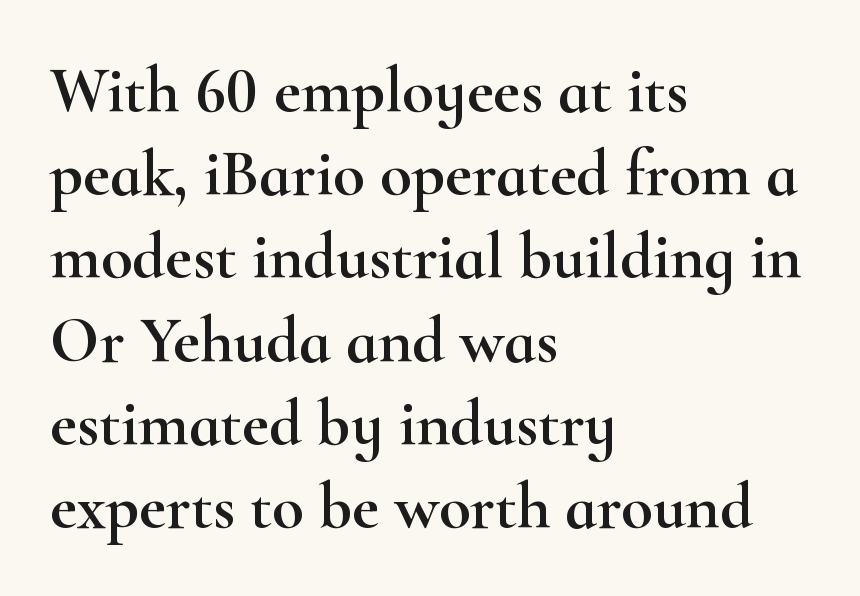
Q: Is the text italic (slanted)? A: No, it is upright.
Q: Is the typeface a serif or a sans-serif typeface? A: Serif.
Q: Is the text underlined? A: No.
Q: How is the paragraph aligned? A: Left-aligned.
Q: Is the spacing between letters normal or unusually wide? A: Normal.
Q: Is the spacing between lines tight, normal or loose? A: Normal.
Q: Width (condensed, normal, or wide)? A: Wide.
Q: Stroke contrast? A: High.
Q: x-height? A: Small.
Q: Monospaced? A: No.
